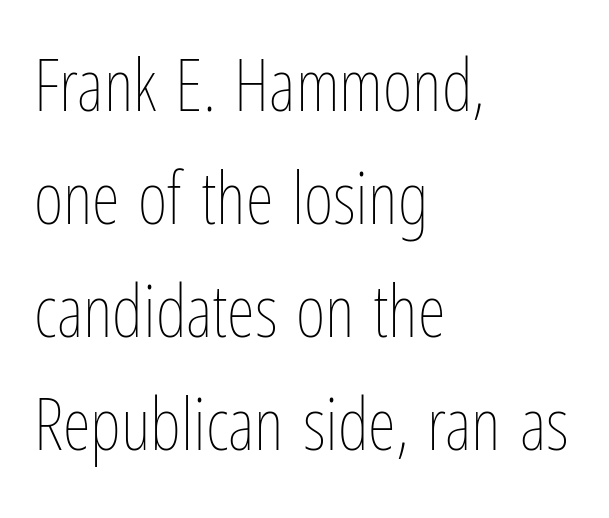
The paragraph shown leans on its left margin. Glyph-to-glyph distance matches everyday printed text. The typography opts for an upright posture over an oblique one. Is this a fixed-width face? No — the glyphs have proportional, varying widths. Counters stay open thanks to moderate or lighter strokes. The foot of each line stays bare and open.
